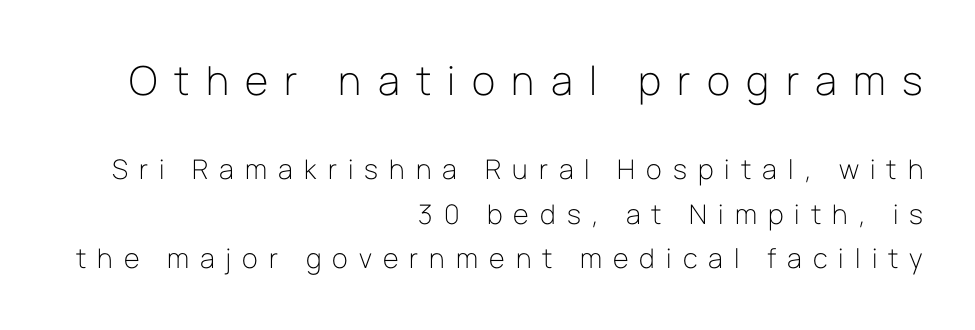
The image shows 40 px light sans-serif type, upright; set right-aligned, normal line spacing (1.65x), unusually wide letter spacing (+0.41 em), not underlined; the first (top) block is 1.48x larger; low stroke contrast and a medium x-height.
